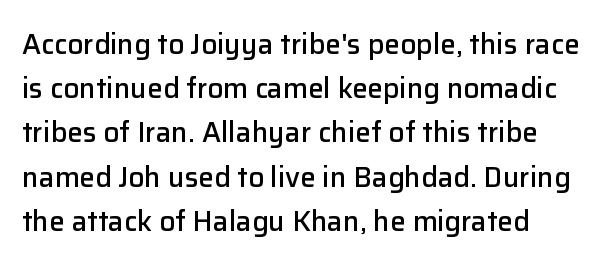
Q: Is the text bold? A: Semi-bold.
Q: Is the text italic (slanted)? A: No, it is upright.
Q: Is the typeface a serif or a sans-serif typeface? A: Sans-serif.
Q: Is the text underlined? A: No.
Q: How is the paragraph aligned? A: Left-aligned.
Q: Is the spacing between letters normal or unusually wide? A: Normal.
Q: Is the spacing between lines tight, normal or loose? A: Normal.
Q: Width (condensed, normal, or wide)? A: Normal.
Q: Stroke contrast? A: Low.
Q: x-height? A: Medium.
Q: Monospaced? A: No.
